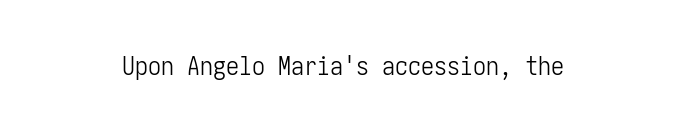
The image shows 26 px text type, upright; set normal letter spacing, not underlined.
